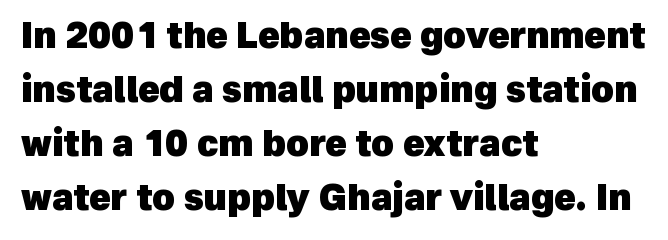
Does the type have serifs? No, each stem ends abruptly. Each letter keeps its own natural width here, so spacing adapts to shape. Notice how the passage keeps a crisp vertical edge on the left only. Each row of text sits above clean, open space. On the weight axis this lands at bold, roughly 700. Observe the ordinary spacing: letters are neighbours, not strangers.
